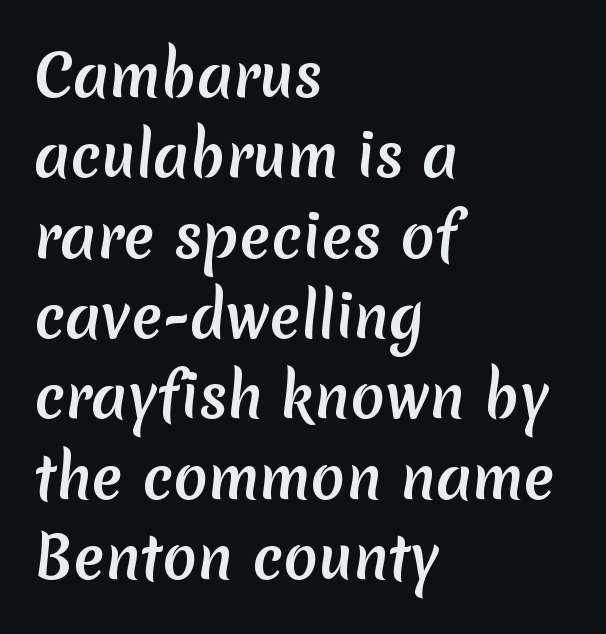
{"serif": "no", "width": "normal", "stroke_contrast": "medium", "x_height": "medium", "monospaced": "no", "underline": "no", "align": "left", "line_spacing": "normal", "line_spacing_ratio": 1.41, "letter_spacing": "normal", "letter_spacing_em": 0.0, "glyph_px": 57}
